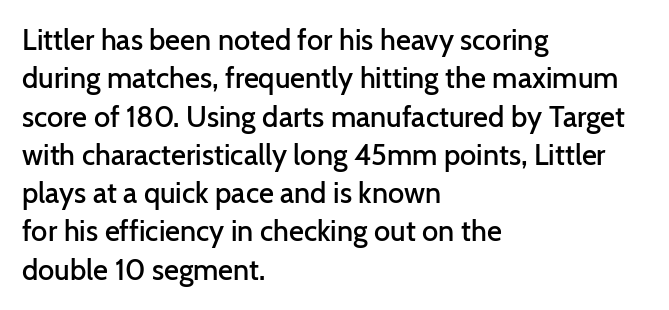
The image shows 29 px semibold sans-serif type, upright; set left-aligned, normal line spacing (1.32x), normal letter spacing, not underlined; low stroke contrast and a medium x-height.
